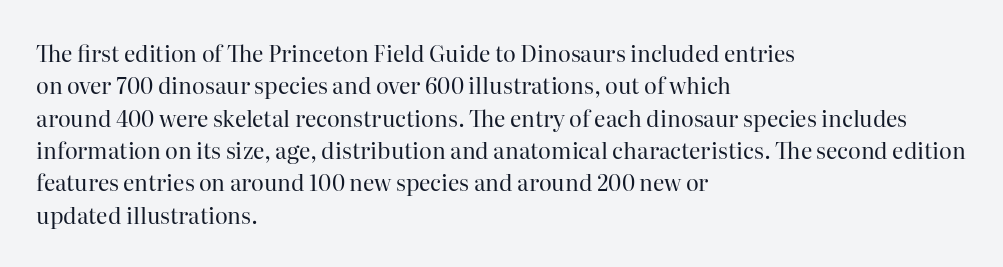
{"italic": "no", "bold": "no", "underline": "no", "align": "left", "line_spacing": "normal", "line_spacing_ratio": 1.47, "letter_spacing": "normal", "letter_spacing_em": 0.0, "glyph_px": 22}
